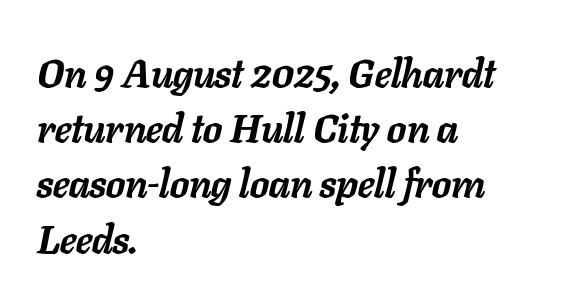
The image shows 40 px semibold type, italic (leaning right); set left-aligned, normal line spacing (1.38x), normal letter spacing, not underlined; low stroke contrast and a medium x-height.
